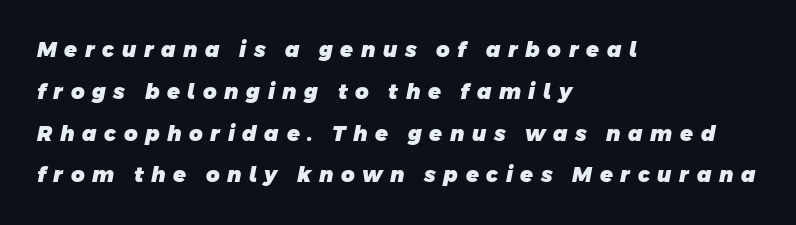
The passage shown is not underscored anywhere. Rows of type keep a wide berth in the vertical direction. Heft: maximum for text — a bold. Display-style spreading of the glyphs; the letterfit is very open. Line starts are locked; line ends wander.
